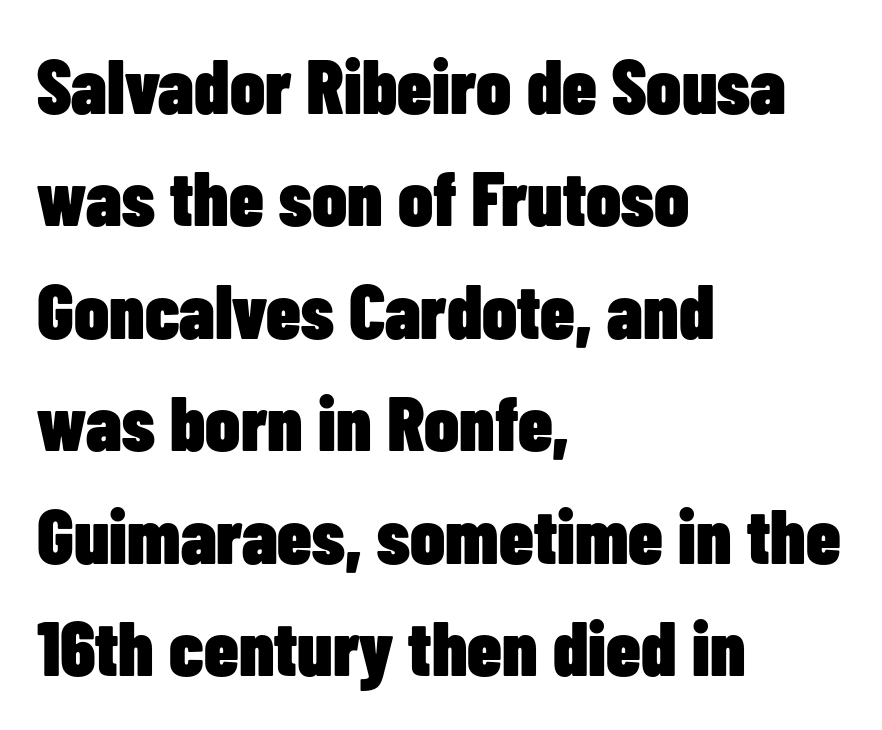
{"serif": "no", "italic": "no", "bold": "yes", "weight": "heavy", "width": "condensed", "stroke_contrast": "low", "x_height": "medium", "monospaced": "no", "underline": "no", "align": "left", "line_spacing": "normal", "line_spacing_ratio": 1.46, "letter_spacing": "normal", "letter_spacing_em": 0.0, "glyph_px": 77}
